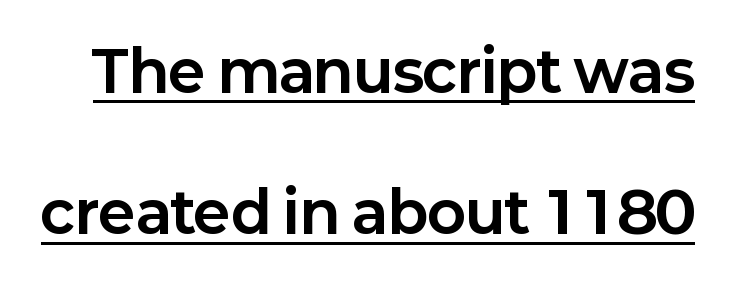
The image shows 57 px bold sans-serif type, upright; set loose line spacing (2.48x), normal letter spacing, underlined; low stroke contrast and a medium x-height.
